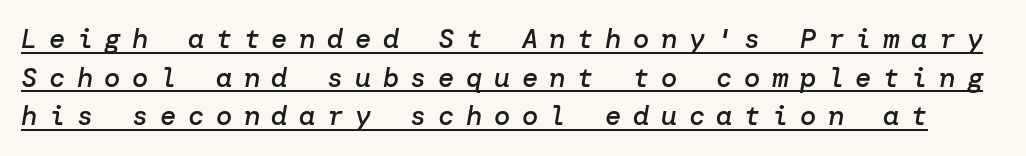
The image shows 27 px text type, italic (leaning right); set normal line spacing (1.43x), unusually wide letter spacing (+0.43 em), underlined.
